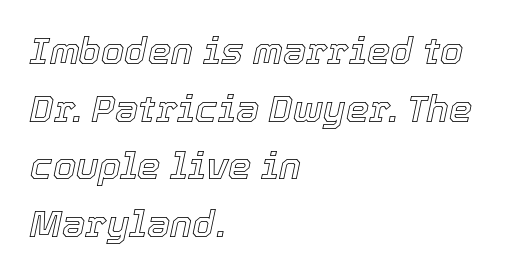
Slant detected: the letters are inclined. Notice how the passage keeps a crisp vertical edge on the left only. Nothing unusual about the tracking: characters are spaced as the font intends. A typesetter would call this proportional, since set widths differ per character.
